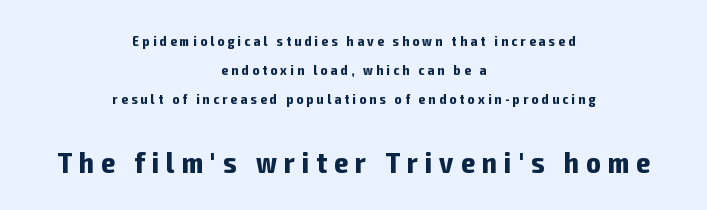
The passage shown is typed in a proportional face where columns would drift. Each line is balanced around a shared central axis. Look at the stroke-to-counter ratio: heavy, a bold. This is roman type, the default non-slanted kind.
